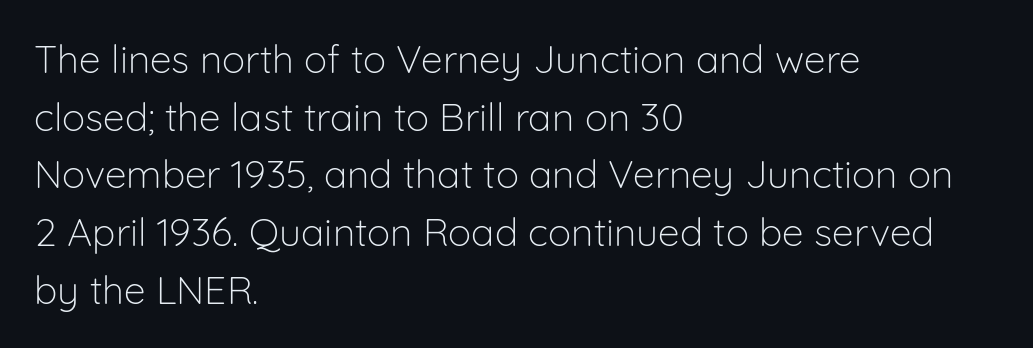
{"serif": "no", "italic": "no", "bold": "no", "weight": "light", "width": "normal", "stroke_contrast": "low", "x_height": "medium", "monospaced": "no", "underline": "no", "align": "left", "line_spacing": "normal", "line_spacing_ratio": 1.48, "letter_spacing": "normal", "letter_spacing_em": 0.0, "glyph_px": 39}
